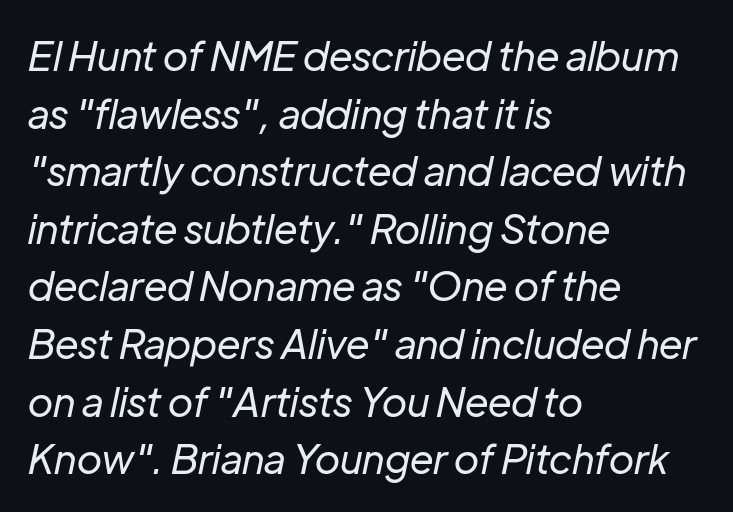
{"italic": "yes", "lean": "right", "slant_degrees": 12, "bold": "no", "weight": "regular", "width": "normal", "stroke_contrast": "low", "x_height": "medium", "monospaced": "no", "underline": "no", "align": "left", "line_spacing": "normal", "line_spacing_ratio": 1.44, "letter_spacing": "normal", "letter_spacing_em": 0.0, "glyph_px": 40}
